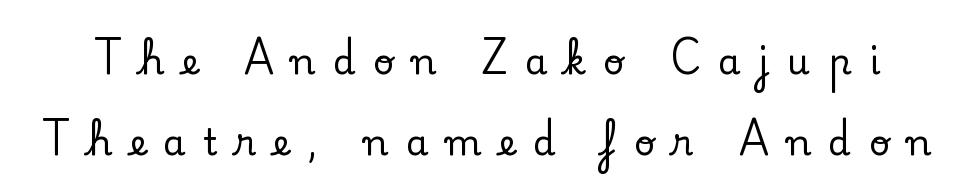
{"italic": "no", "width": "normal", "stroke_contrast": "low", "x_height": "small", "monospaced": "no", "underline": "no", "line_spacing": "loose", "line_spacing_ratio": 2.24, "letter_spacing": "wide", "letter_spacing_em": 0.49, "glyph_px": 36}
